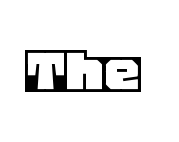
Each letter keeps its own natural width here, so spacing adapts to shape. The axis of the letterforms is exactly vertical. A typesetter would call this zero additional tracking. Unmarked baselines from the first word to the last.
